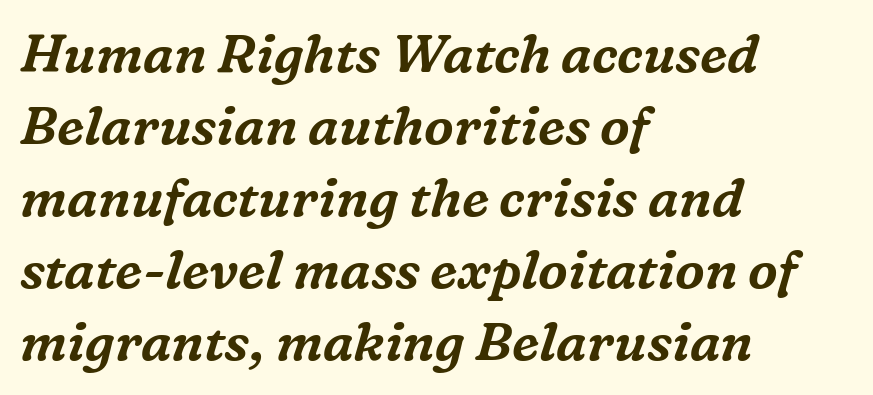
The image shows 53 px serif type, italic (leaning right); set left-aligned, normal line spacing (1.36x), normal letter spacing, not underlined; medium stroke contrast and a medium x-height.
